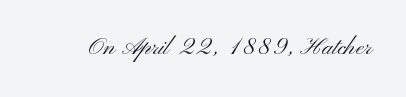
Q: Is the text bold? A: No.
Q: Is the text italic (slanted)? A: Yes.
Q: Is the text underlined? A: No.
Q: Is the spacing between letters normal or unusually wide? A: Normal.
